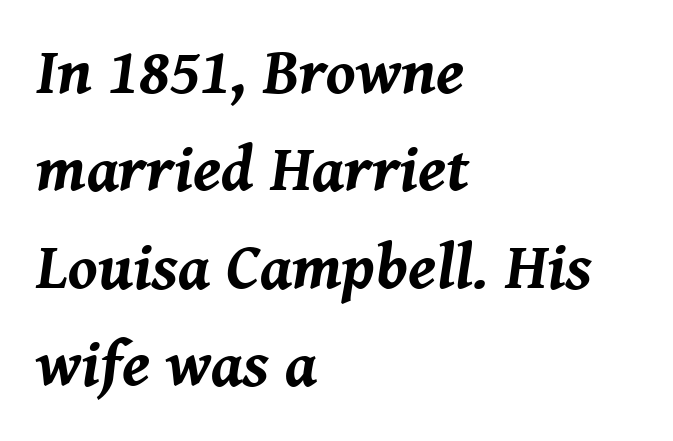
The image shows 65 px bold type, italic (leaning right); set left-aligned, normal line spacing (1.5x), normal letter spacing, not underlined; medium stroke contrast and a medium x-height.
